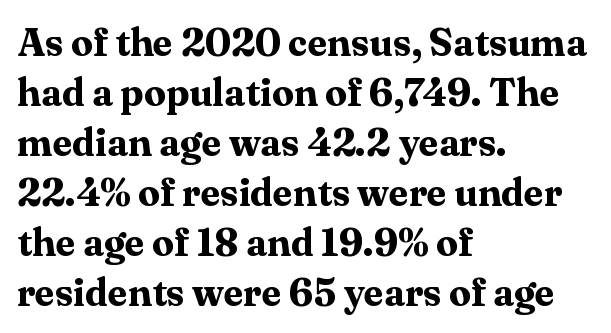
The paragraph has a hard left edge and a soft right edge. These lines were composed using upright roman letters. Only glyphs here, with clear space below each row. These lines sit exactly where default settings would place them. Observe the ordinary spacing: letters are neighbours, not strangers.
